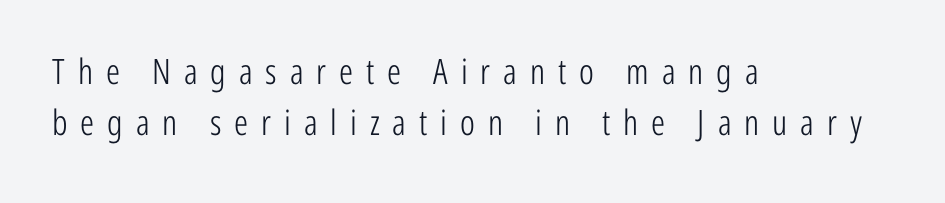
Q: Is the text bold? A: No.
Q: Is the text italic (slanted)? A: No, it is upright.
Q: Is the typeface a serif or a sans-serif typeface? A: Sans-serif.
Q: Is the text underlined? A: No.
Q: How is the paragraph aligned? A: Left-aligned.
Q: Is the spacing between letters normal or unusually wide? A: Unusually wide.
Q: Is the spacing between lines tight, normal or loose? A: Normal.
Q: Width (condensed, normal, or wide)? A: Condensed.
Q: Stroke contrast? A: Low.
Q: x-height? A: Medium.
Q: Monospaced? A: No.
